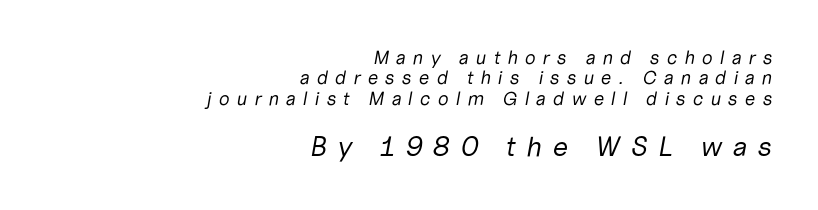
{"italic": "yes", "lean": "right", "slant_degrees": 10, "bold": "no", "weight": "regular", "width": "normal", "stroke_contrast": "low", "x_height": "medium", "monospaced": "no", "underline": "no", "align": "right", "line_spacing": "tight", "line_spacing_ratio": 1.07, "letter_spacing": "wide", "letter_spacing_em": 0.36, "larger_block": "second", "size_ratio": 1.47, "glyph_px": 28}
